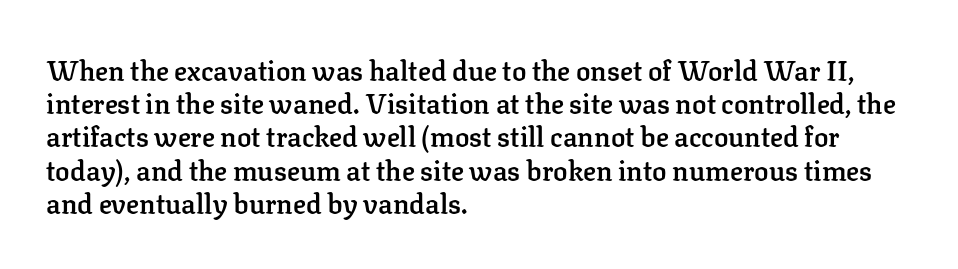
Short and long lines alike share a common starting point at left. The axis of the letterforms is exactly vertical. Plain, unruled lines of type. Caption: semibold face, moderately heavy strokes. How are the letters spaced? Ordinarily, with no added tracking.
